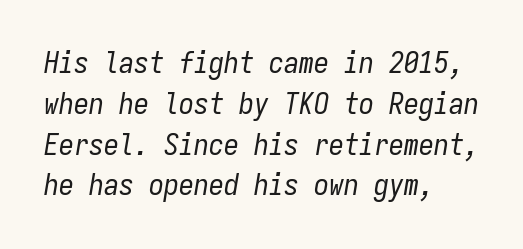
{"italic": "yes", "lean": "right", "slant_degrees": 9, "bold": "no", "weight": "regular", "width": "condensed", "stroke_contrast": "low", "x_height": "medium", "monospaced": "yes", "underline": "no", "align": "left", "line_spacing": "normal", "line_spacing_ratio": 1.36, "letter_spacing": "normal", "letter_spacing_em": 0.0, "glyph_px": 30}
